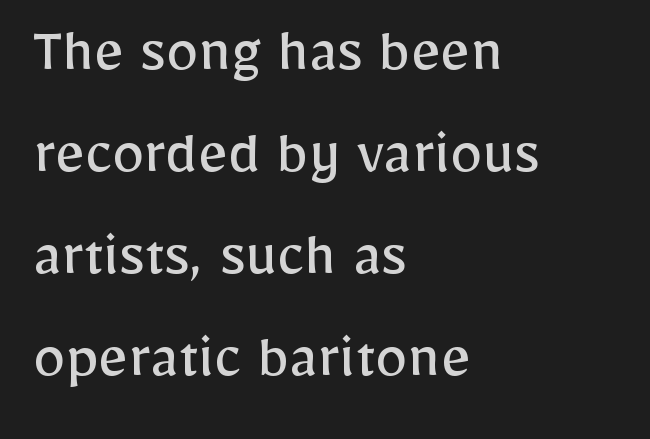
Is there much room between lines? A standard amount, neither cramped nor airy. The face used here is proportionally spaced, like ordinary book or web type. Horizontal alignment here is leftward, the default for most running prose. This rendering employs a face without finishing strokes, i.e., a sans-serif. The typesetting does not lean heavy: it is not bold. This rendering features lettering with no underline.
